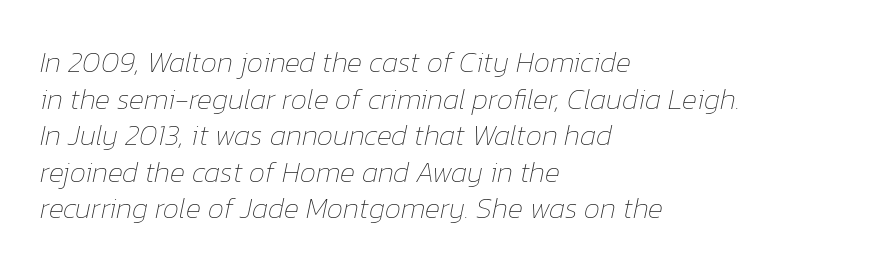
Q: Is the text bold? A: No.
Q: Is the text italic (slanted)? A: Yes, it leans right by about 12 degrees.
Q: Is the text underlined? A: No.
Q: How is the paragraph aligned? A: Left-aligned.
Q: Is the spacing between letters normal or unusually wide? A: Normal.
Q: Is the spacing between lines tight, normal or loose? A: Normal.
Q: Width (condensed, normal, or wide)? A: Normal.
Q: Stroke contrast? A: Low.
Q: x-height? A: Medium.
Q: Monospaced? A: No.
